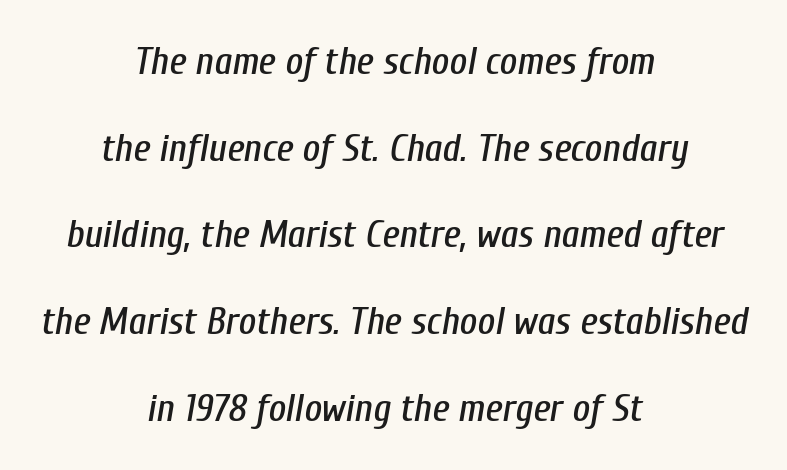
The image shows 38 px condensed type, italic (leaning right); set centered, loose line spacing (2.28x), normal letter spacing, not underlined; low stroke contrast and a medium x-height.
